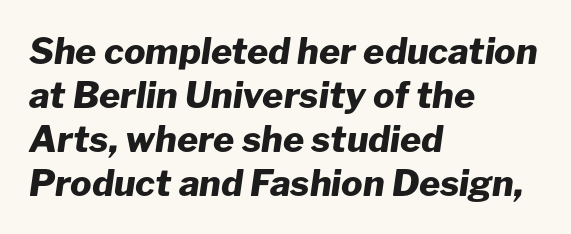
{"italic": "yes", "lean": "right", "slant_degrees": 8, "bold": "yes", "weight": "heavy", "width": "normal", "stroke_contrast": "low", "x_height": "medium", "monospaced": "no", "underline": "no", "align": "left", "line_spacing_ratio": 1.22, "letter_spacing": "normal", "letter_spacing_em": 0.0, "glyph_px": 36}
